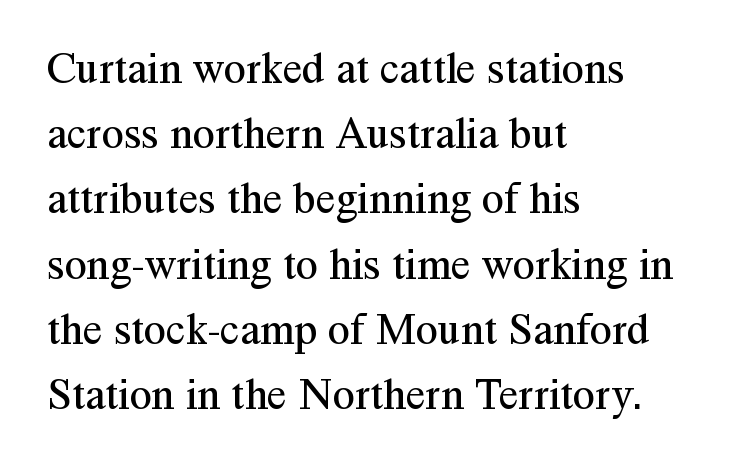
{"serif": "yes", "italic": "no", "bold": "no", "weight": "regular", "width": "normal", "stroke_contrast": "medium", "x_height": "medium", "monospaced": "no", "underline": "no", "align": "left", "line_spacing": "normal", "line_spacing_ratio": 1.45, "letter_spacing": "normal", "letter_spacing_em": 0.0, "glyph_px": 45}
